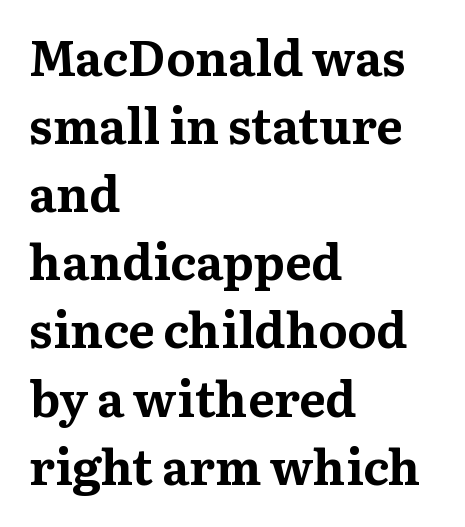
The image shows 49 px bold serif type, upright; set left-aligned, normal line spacing (1.39x), normal letter spacing, not underlined; medium stroke contrast and a medium x-height.
